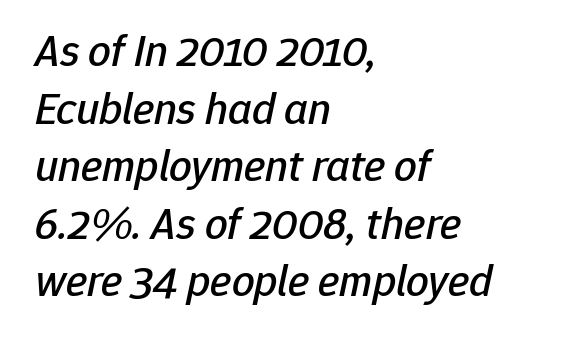
{"italic": "yes", "lean": "right", "slant_degrees": 12, "width": "normal", "stroke_contrast": "low", "x_height": "medium", "monospaced": "no", "underline": "no", "align": "left", "line_spacing": "normal", "line_spacing_ratio": 1.28, "letter_spacing": "normal", "letter_spacing_em": 0.0, "glyph_px": 45}
